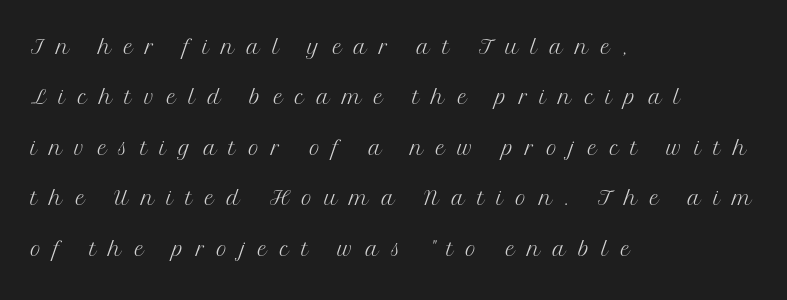
Q: Is the text bold? A: No.
Q: Is the text italic (slanted)? A: Yes.
Q: Is the typeface a serif or a sans-serif typeface? A: Serif.
Q: Is the text underlined? A: No.
Q: How is the paragraph aligned? A: Left-aligned.
Q: Is the spacing between letters normal or unusually wide? A: Unusually wide.
Q: Width (condensed, normal, or wide)? A: Normal.
Q: Stroke contrast? A: Medium.
Q: x-height? A: Medium.
Q: Monospaced? A: No.
